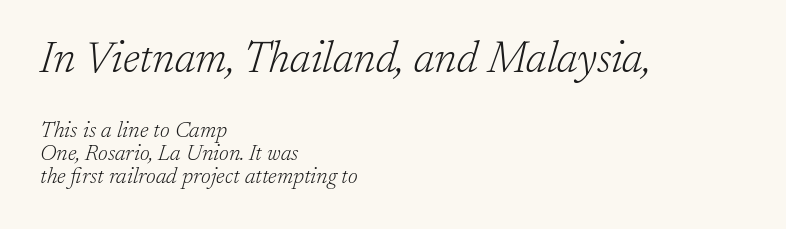
{"serif": "yes", "italic": "yes", "lean": "right", "slant_degrees": 17, "bold": "no", "weight": "light", "width": "normal", "stroke_contrast": "low", "x_height": "medium", "monospaced": "no", "underline": "no", "align": "left", "line_spacing": "tight", "line_spacing_ratio": 1.05, "letter_spacing": "normal", "letter_spacing_em": 0.0, "larger_block": "first", "size_ratio": 1.95, "glyph_px": 43}
